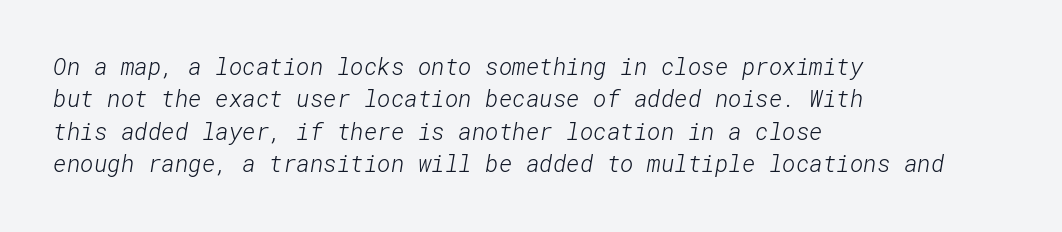
Successive baselines arrive at the customary interval. Standard letterfit; no display-style spreading of the glyphs. Any mark beneath the type? The region is blank. Every row of glyphs begins at an identical x-position on the left. The weight tops out at a normal text grade.
